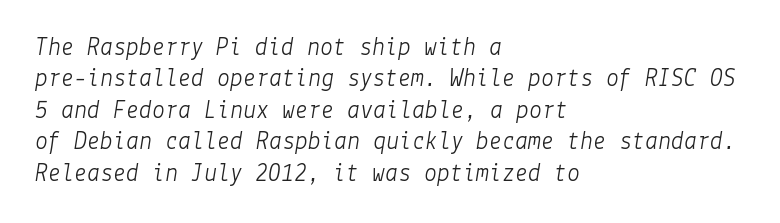
The image shows 26 px text type, italic (leaning right); set left-aligned, line spacing 1.21x, normal letter spacing, not underlined.
